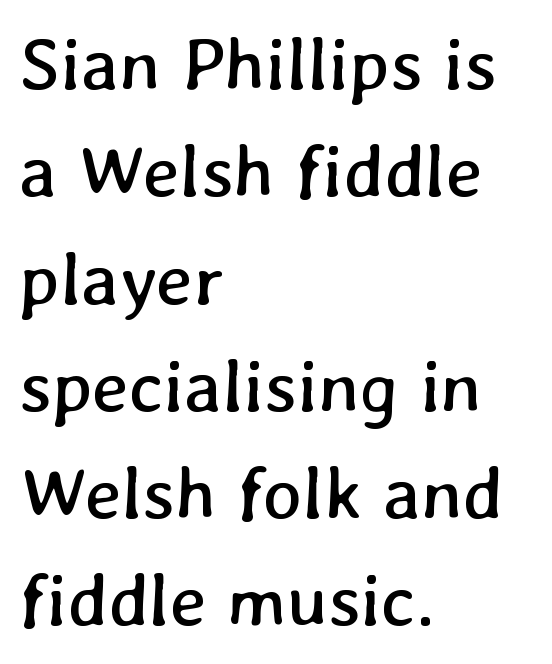
Looks like regular typesetting: each glyph gets only the width it needs. The horizontal fit of the characters is conventional and even. Clear beneath every line of the passage. No extra ink here — the face is not bold. Reading down the column, the eye jumps a familiar distance to each next line. Is the block centered? No — it sits flush against the left margin.
